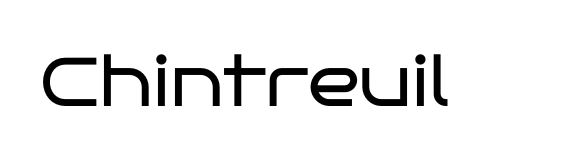
Nothing sits at the stroke ends, so this counts as sans-serif. Standard letterfit; no display-style spreading of the glyphs. Each letter keeps its own natural width here, so spacing adapts to shape. A bare baseline throughout the passage. No italicization has been applied; the sample stays upright.
